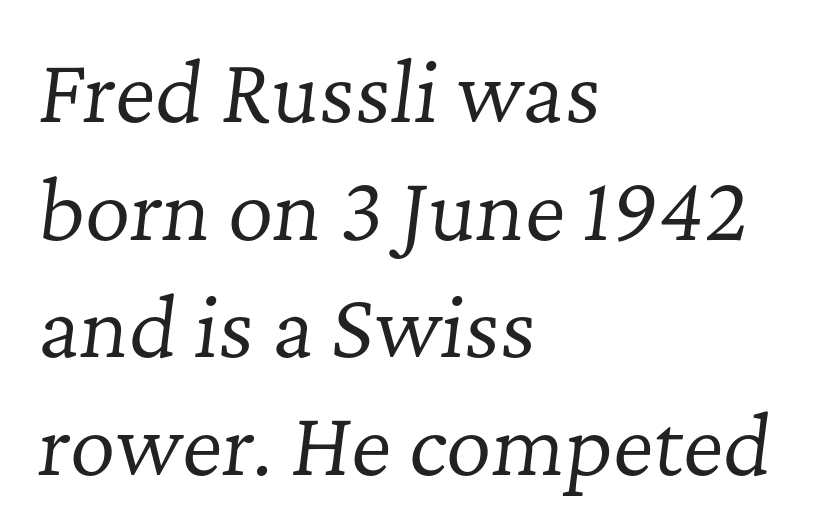
Q: Is the text bold? A: No.
Q: Is the text italic (slanted)? A: Yes, it leans right by about 7 degrees.
Q: Is the typeface a serif or a sans-serif typeface? A: Serif.
Q: Is the text underlined? A: No.
Q: How is the paragraph aligned? A: Left-aligned.
Q: Is the spacing between letters normal or unusually wide? A: Normal.
Q: Is the spacing between lines tight, normal or loose? A: Normal.
Q: Width (condensed, normal, or wide)? A: Normal.
Q: Stroke contrast? A: Low.
Q: x-height? A: Medium.
Q: Monospaced? A: No.
